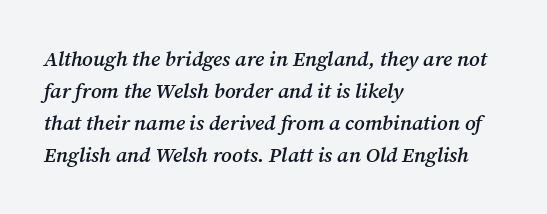
The image shows 21 px text type, italic (leaning right); set left-aligned, normal line spacing (1.52x), normal letter spacing, not underlined.
